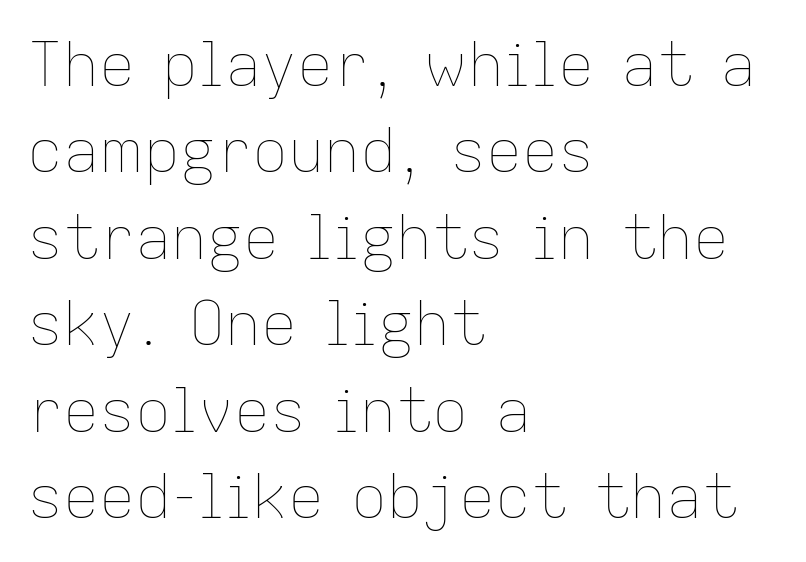
The image shows 60 px thin type, upright; set left-aligned, normal line spacing (1.44x), normal letter spacing, not underlined; low stroke contrast and a medium x-height.
